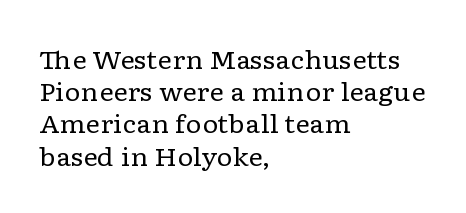
{"italic": "no", "bold": "no", "underline": "no", "align": "left", "line_spacing": "normal", "line_spacing_ratio": 1.29, "letter_spacing": "normal", "letter_spacing_em": 0.0, "glyph_px": 25}
